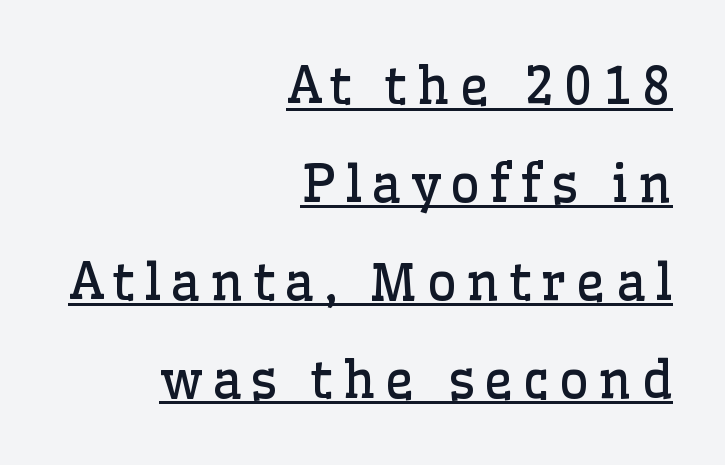
{"serif": "yes", "italic": "no", "bold": "no", "weight": "regular", "width": "normal", "stroke_contrast": "low", "x_height": "medium", "monospaced": "no", "underline": "yes", "align": "right", "line_spacing": "loose", "line_spacing_ratio": 1.92, "glyph_px": 51}
